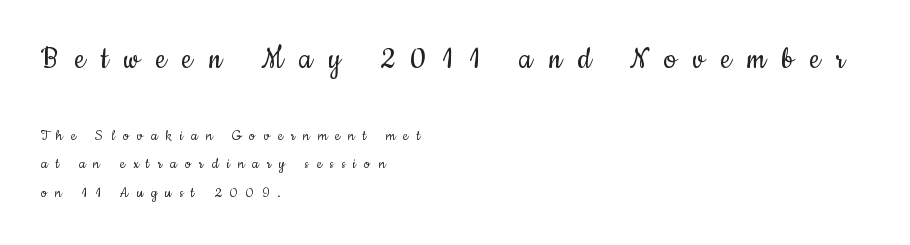
Q: Is the text bold? A: No.
Q: Is the text italic (slanted)? A: Yes.
Q: Is the typeface a serif or a sans-serif typeface? A: Sans-serif.
Q: Is the text underlined? A: No.
Q: How is the paragraph aligned? A: Left-aligned.
Q: Is the spacing between letters normal or unusually wide? A: Unusually wide.
Q: Is the spacing between lines tight, normal or loose? A: Normal.
Q: Which block of text is set in a larger size, the first (top) or the second (bottom)? A: The first (top) one.
Q: Width (condensed, normal, or wide)? A: Condensed.
Q: Stroke contrast? A: Low.
Q: x-height? A: Small.
Q: Monospaced? A: No.
